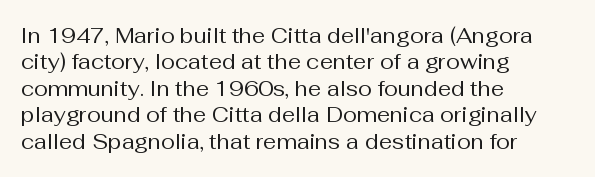
The image shows 21 px text type, upright; set left-aligned, normal line spacing (1.26x), normal letter spacing, not underlined.
